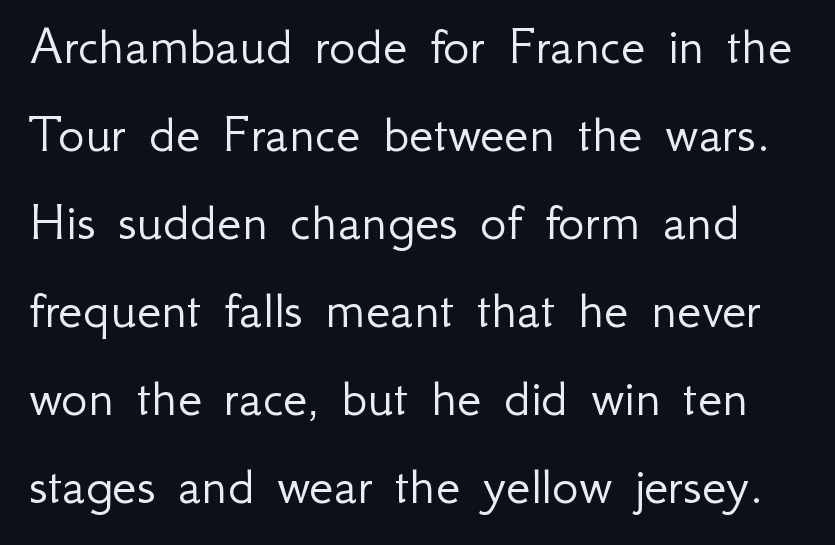
The image shows 56 px light sans-serif type, upright; set normal line spacing (1.57x), normal letter spacing, not underlined; low stroke contrast and a small x-height.
